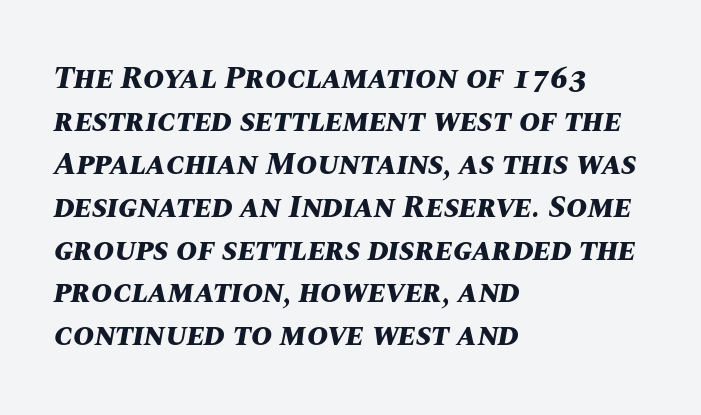
{"italic": "yes", "lean": "right", "slant_degrees": 10, "bold": "yes", "weight": "bold", "width": "normal", "stroke_contrast": "medium", "x_height": "large", "monospaced": "no", "underline": "no", "align": "left", "line_spacing": "normal", "line_spacing_ratio": 1.34, "letter_spacing": "normal", "letter_spacing_em": 0.0, "glyph_px": 32}
